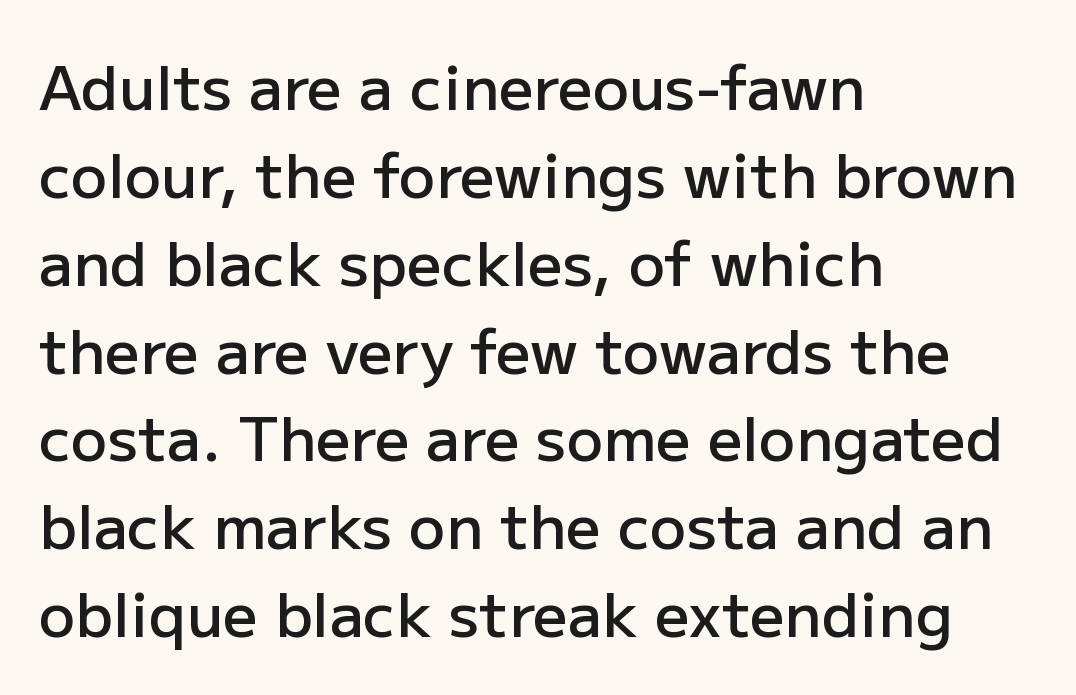
The image shows 61 px semibold sans-serif type, upright; set left-aligned, normal line spacing (1.44x), normal letter spacing, not underlined; low stroke contrast and a medium x-height.
